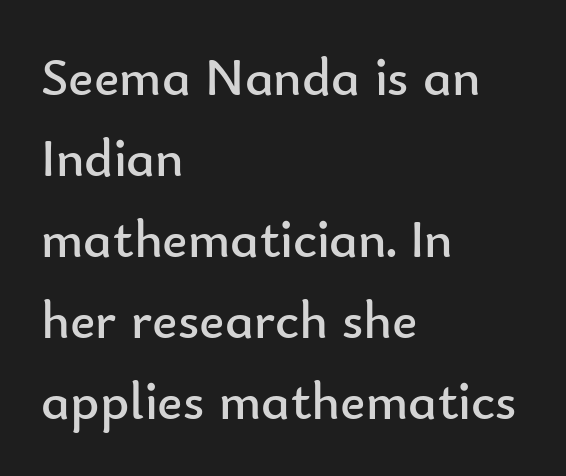
The image shows 54 px regular-weight sans-serif type, upright; set left-aligned, normal line spacing (1.5x), normal letter spacing, not underlined; low stroke contrast and a small x-height.
